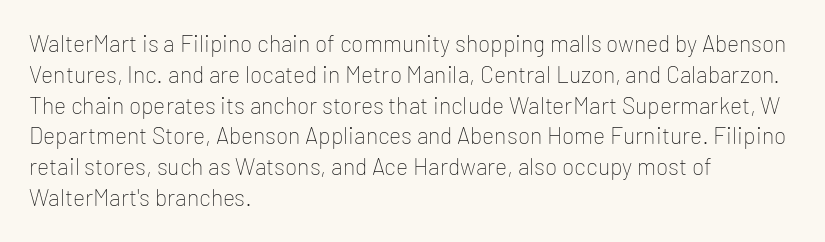
{"italic": "no", "bold": "no", "underline": "no", "align": "left", "line_spacing": "normal", "line_spacing_ratio": 1.34, "letter_spacing": "normal", "letter_spacing_em": 0.0, "glyph_px": 23}
